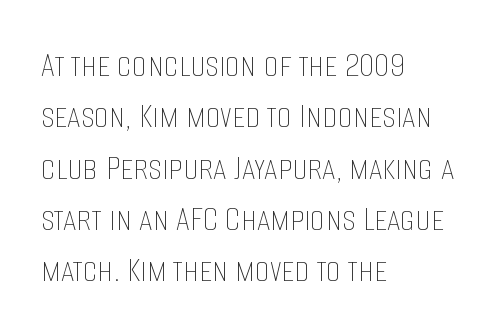
Tall strokes in this sample are plumb rather than angled. Is the type heavy? It reads as light-to-regular instead. The baseline area is clear. Between one letter and the next there's only the usual sliver of space.
